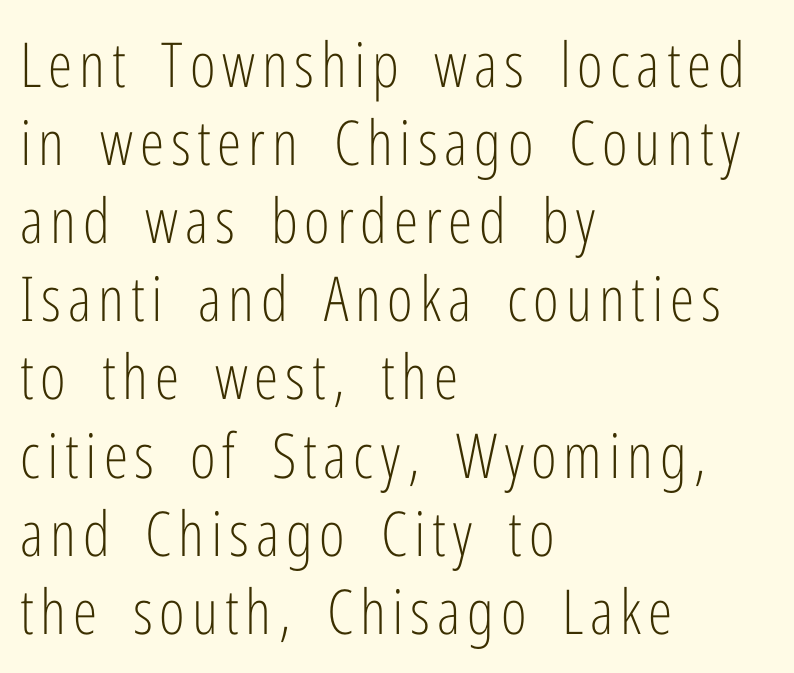
{"serif": "no", "italic": "no", "bold": "no", "weight": "light", "width": "condensed", "stroke_contrast": "low", "x_height": "medium", "monospaced": "no", "underline": "no", "align": "left", "line_spacing": "normal", "line_spacing_ratio": 1.26, "glyph_px": 62}
